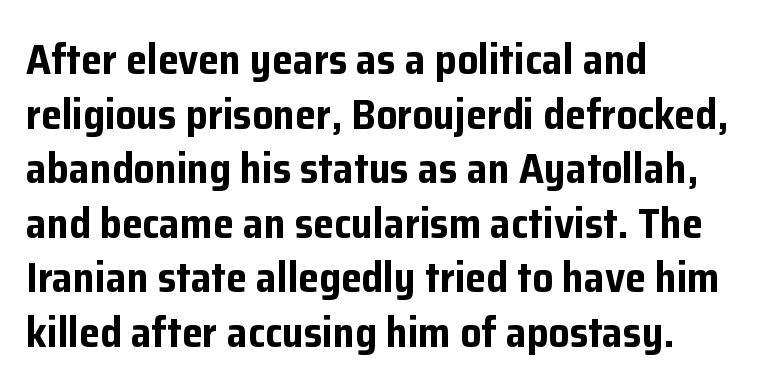
Q: Is the text bold? A: Yes.
Q: Is the text italic (slanted)? A: No, it is upright.
Q: Is the typeface a serif or a sans-serif typeface? A: Sans-serif.
Q: Is the text underlined? A: No.
Q: How is the paragraph aligned? A: Left-aligned.
Q: Is the spacing between letters normal or unusually wide? A: Normal.
Q: Is the spacing between lines tight, normal or loose? A: Normal.
Q: Width (condensed, normal, or wide)? A: Normal.
Q: Stroke contrast? A: Low.
Q: x-height? A: Medium.
Q: Monospaced? A: No.
